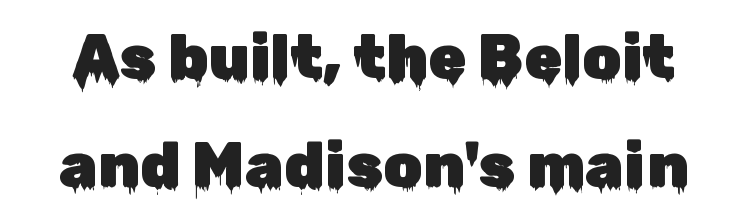
The specimen reads as upright at a glance. The designer went with a sans here, leaving each stem footless. These lines are rendered in a variable-pitch font. Nothing unusual about the tracking: characters are spaced as the font intends. Has an underline been added? It has not.
